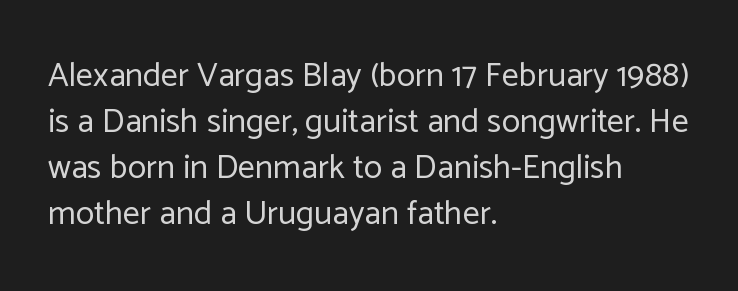
{"serif": "no", "italic": "no", "bold": "no", "weight": "regular", "width": "normal", "stroke_contrast": "low", "x_height": "medium", "monospaced": "no", "underline": "no", "align": "left", "line_spacing": "normal", "line_spacing_ratio": 1.35, "letter_spacing": "normal", "letter_spacing_em": 0.0, "glyph_px": 34}
